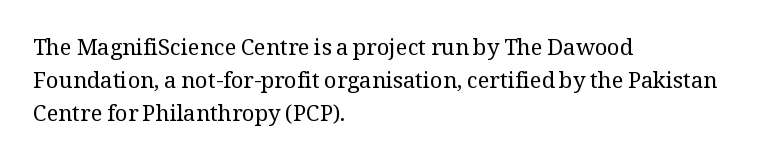
The image shows 22 px text type, upright; set left-aligned, normal line spacing (1.51x), normal letter spacing, not underlined.
